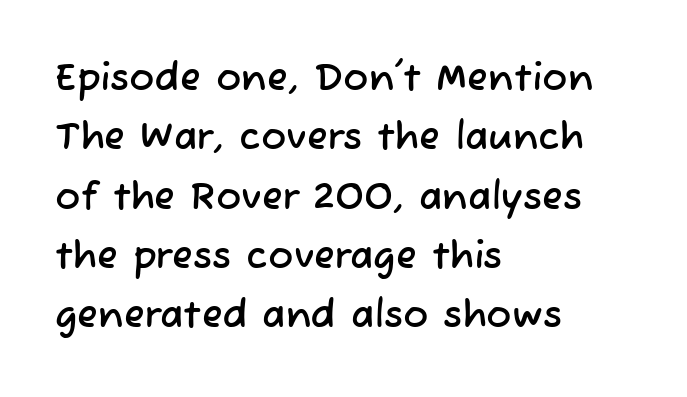
{"serif": "no", "width": "normal", "stroke_contrast": "low", "x_height": "medium", "monospaced": "no", "underline": "no", "align": "left", "line_spacing": "normal", "line_spacing_ratio": 1.56, "letter_spacing": "normal", "letter_spacing_em": 0.0, "glyph_px": 38}
